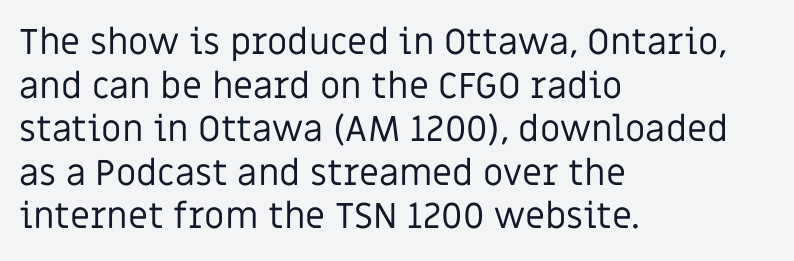
In CSS terms this would be text-align: left. A typesetter would call this zero additional tracking. These lines are rendered in a variable-pitch font. Beneath every word, the page is bare.
